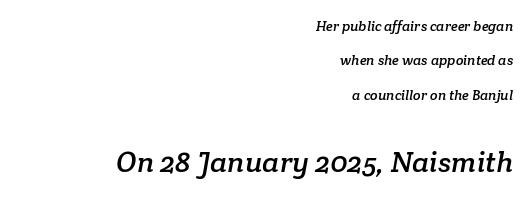
Q: Is the typeface a serif or a sans-serif typeface? A: Serif.
Q: Is the text underlined? A: No.
Q: How is the paragraph aligned? A: Right-aligned.
Q: Is the spacing between letters normal or unusually wide? A: Normal.
Q: Is the spacing between lines tight, normal or loose? A: Loose.
Q: Which block of text is set in a larger size, the first (top) or the second (bottom)? A: The second (bottom) one.
Q: Width (condensed, normal, or wide)? A: Normal.
Q: Stroke contrast? A: Low.
Q: x-height? A: Medium.
Q: Monospaced? A: No.
